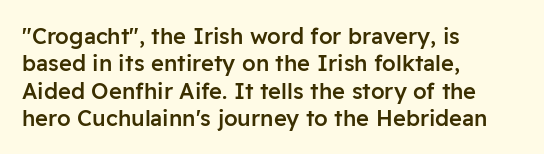
Typographic density is moderately raised because the face is semibold. Vertical strokes here are truly vertical. Between one letter and the next there's only the usual sliver of space. The setting favours the left margin, as ordinary paragraphs usually do.
